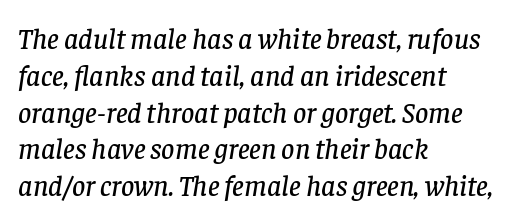
The image shows 29 px serif type, italic (leaning right); set left-aligned, normal line spacing (1.27x), normal letter spacing, not underlined; low stroke contrast and a large x-height.
